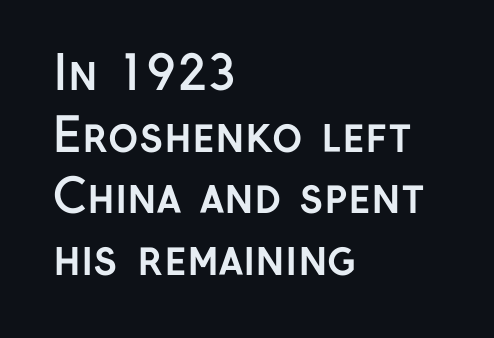
Q: Is the text bold? A: Yes.
Q: Is the text italic (slanted)? A: No, it is upright.
Q: Is the typeface a serif or a sans-serif typeface? A: Sans-serif.
Q: Is the text underlined? A: No.
Q: How is the paragraph aligned? A: Left-aligned.
Q: Is the spacing between letters normal or unusually wide? A: Normal.
Q: Is the spacing between lines tight, normal or loose? A: Normal.
Q: Width (condensed, normal, or wide)? A: Normal.
Q: Stroke contrast? A: Low.
Q: x-height? A: Medium.
Q: Monospaced? A: No.
